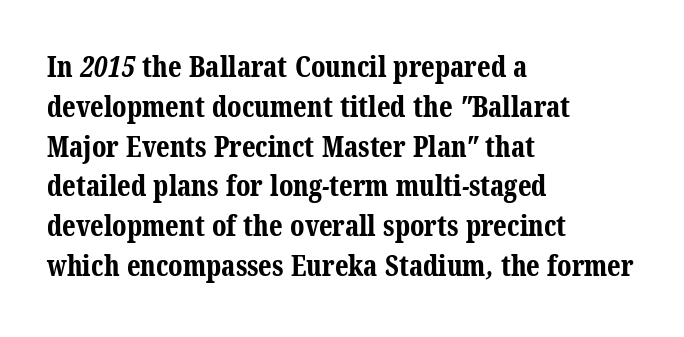
The image shows 28 px bold serif type; set left-aligned, normal line spacing (1.42x), normal letter spacing, not underlined; medium stroke contrast and a medium x-height.
